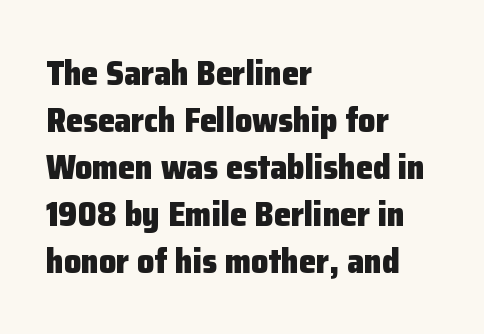
Heavy, bold letterforms. Nothing unusual about the tracking: characters are spaced as the font intends. The passage shown is typeset with a sans-serif family. This block has exactly the height ordinary leading produces. Horizontally, the lines are justified to the leading edge only. Unmarked baselines from the first word to the last.
